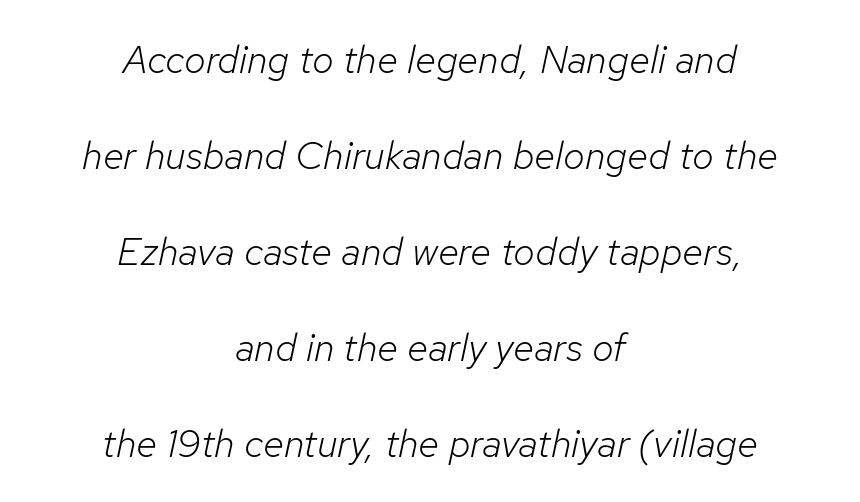
The image shows 39 px light type, italic (leaning right); set centered, loose line spacing (2.46x), normal letter spacing, not underlined; low stroke contrast and a medium x-height.
